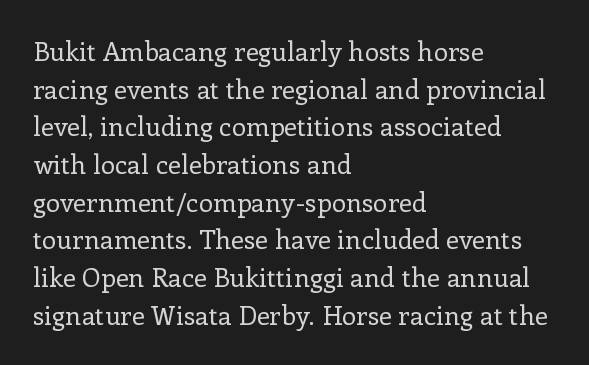
{"italic": "no", "bold": "no", "underline": "no", "align": "left", "line_spacing": "normal", "line_spacing_ratio": 1.45, "letter_spacing": "normal", "letter_spacing_em": 0.0, "glyph_px": 26}
